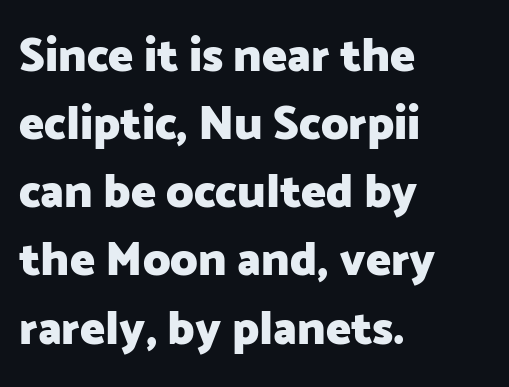
Compared with an ordinary text face, these strokes are far heavier — a full bold. The text was rendered using a sans face with plain stroke endings. All the whitespace from short lines collects on the right. The type sits square on the baseline with zero lean. The rendering uses a moderate line-height, typical for paragraphs.
